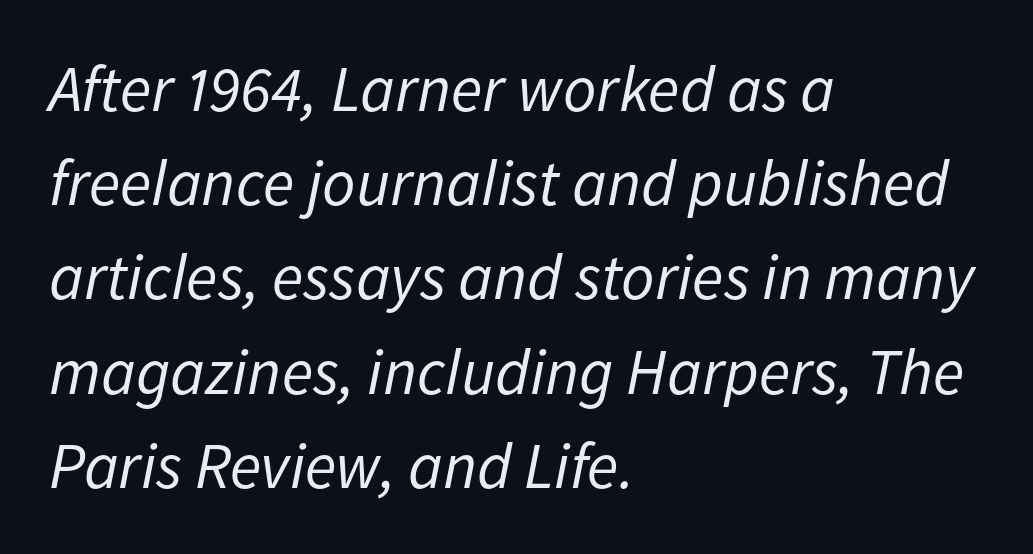
Q: Is the text bold? A: No.
Q: Is the text italic (slanted)? A: Yes, it leans right by about 11 degrees.
Q: Is the text underlined? A: No.
Q: How is the paragraph aligned? A: Left-aligned.
Q: Is the spacing between letters normal or unusually wide? A: Normal.
Q: Is the spacing between lines tight, normal or loose? A: Normal.
Q: Width (condensed, normal, or wide)? A: Normal.
Q: Stroke contrast? A: Low.
Q: x-height? A: Medium.
Q: Monospaced? A: No.
